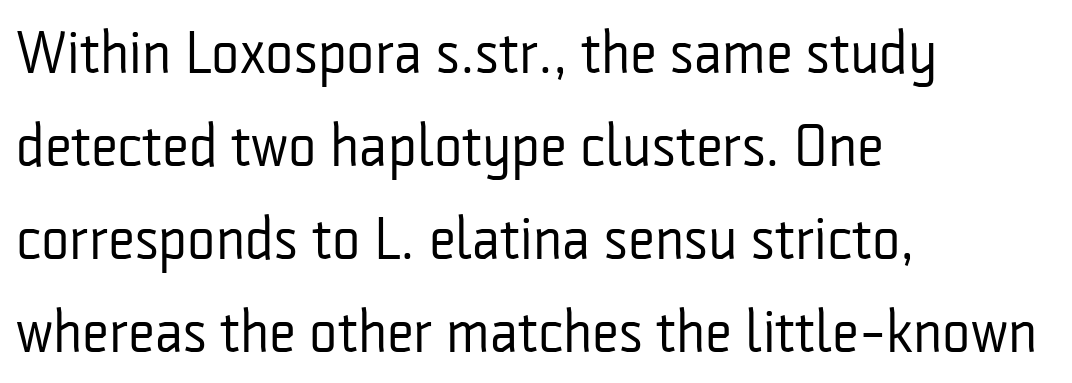
These lines are rendered in a variable-pitch font. You can tell it's not italic because the verticals are truly vertical. The type family on display is of the sans-serif kind. The rendering anchors every line to the left-hand side. Standard letterfit; no display-style spreading of the glyphs.
